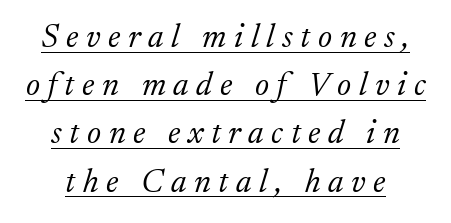
Q: Is the text bold? A: No.
Q: Is the text italic (slanted)? A: Yes, it leans right by about 17 degrees.
Q: Is the typeface a serif or a sans-serif typeface? A: Serif.
Q: Is the text underlined? A: Yes.
Q: Is the spacing between letters normal or unusually wide? A: Unusually wide.
Q: Is the spacing between lines tight, normal or loose? A: Normal.
Q: Width (condensed, normal, or wide)? A: Normal.
Q: Stroke contrast? A: Low.
Q: x-height? A: Medium.
Q: Monospaced? A: No.
